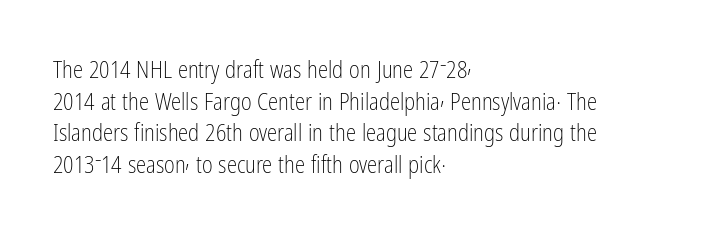
Q: Is the text bold? A: No.
Q: Is the text italic (slanted)? A: No, it is upright.
Q: Is the text underlined? A: No.
Q: How is the paragraph aligned? A: Left-aligned.
Q: Is the spacing between letters normal or unusually wide? A: Normal.
Q: Is the spacing between lines tight, normal or loose? A: Normal.
